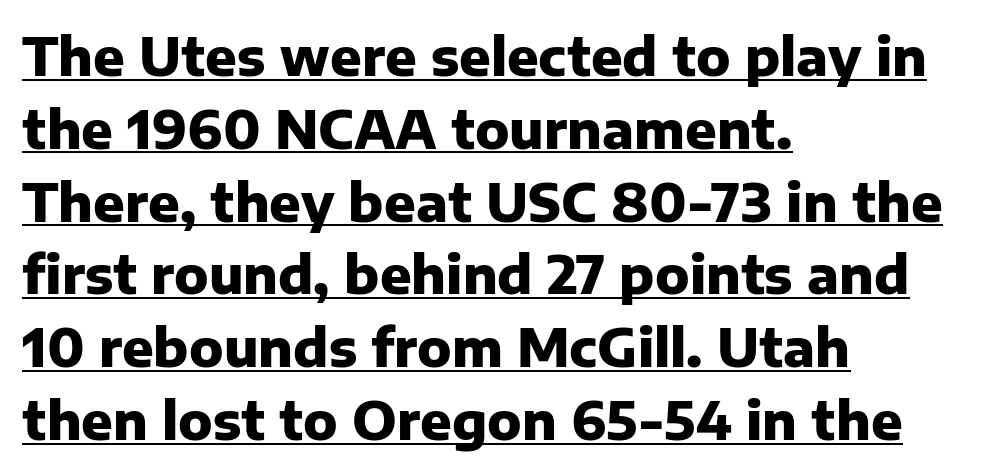
Q: Is the text bold? A: Yes.
Q: Is the text italic (slanted)? A: No, it is upright.
Q: Is the typeface a serif or a sans-serif typeface? A: Sans-serif.
Q: Is the text underlined? A: Yes.
Q: How is the paragraph aligned? A: Left-aligned.
Q: Is the spacing between letters normal or unusually wide? A: Normal.
Q: Is the spacing between lines tight, normal or loose? A: Normal.
Q: Width (condensed, normal, or wide)? A: Normal.
Q: Stroke contrast? A: Low.
Q: x-height? A: Medium.
Q: Monospaced? A: No.
